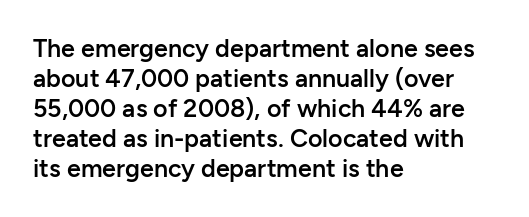
The rendering uses a semibold face; strokes are thickened but not to full bold. Horizontal alignment here is leftward, the default for most running prose. Nope, not italic — everything's standing straight. The letterforms sit shoulder to shoulder at normal distance.
